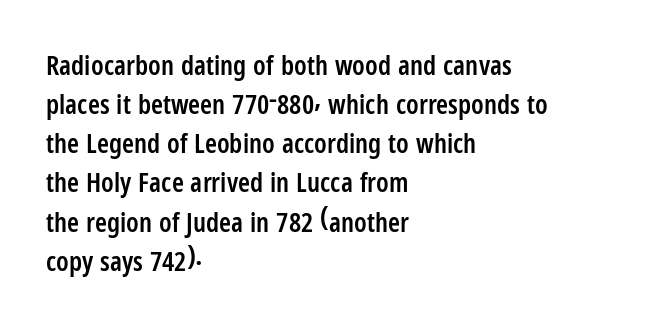
The image shows 27 px text type, upright; set left-aligned, normal line spacing (1.45x), normal letter spacing, not underlined.
